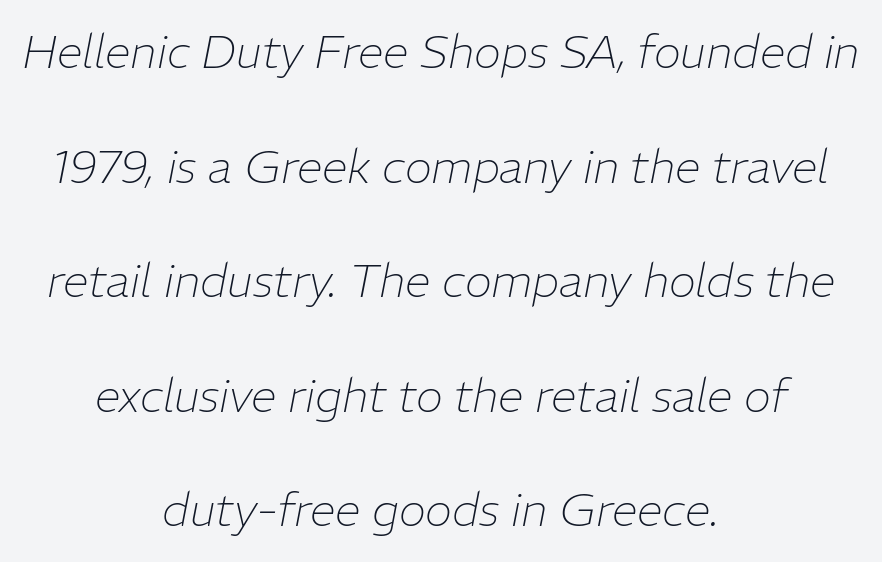
{"italic": "yes", "lean": "right", "slant_degrees": 11, "bold": "no", "weight": "thin", "width": "normal", "stroke_contrast": "low", "x_height": "medium", "monospaced": "no", "underline": "no", "align": "center", "line_spacing": "loose", "line_spacing_ratio": 2.49, "letter_spacing": "normal", "letter_spacing_em": 0.0, "glyph_px": 46}
